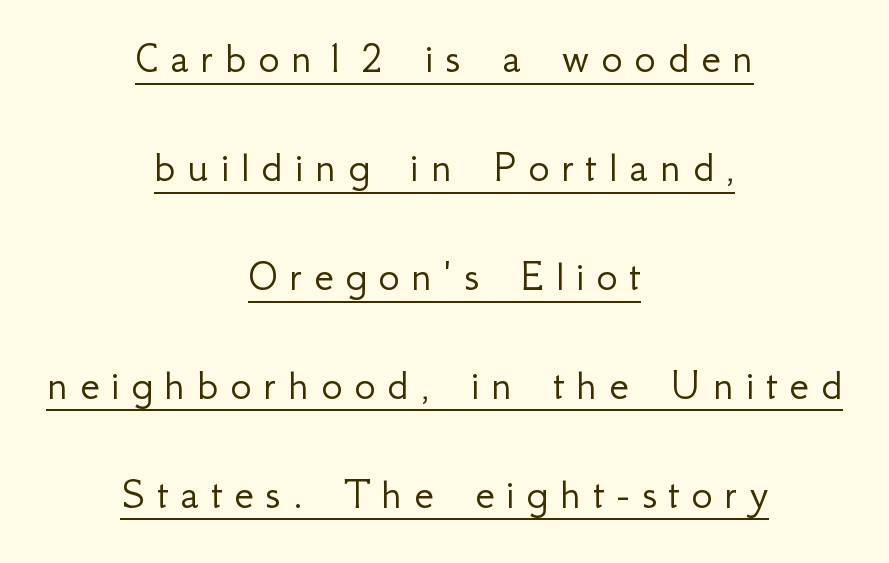
The image shows 45 px light sans-serif type, upright; set centered, loose line spacing (2.42x), unusually wide letter spacing (+0.26 em), underlined; low stroke contrast and a small x-height.
